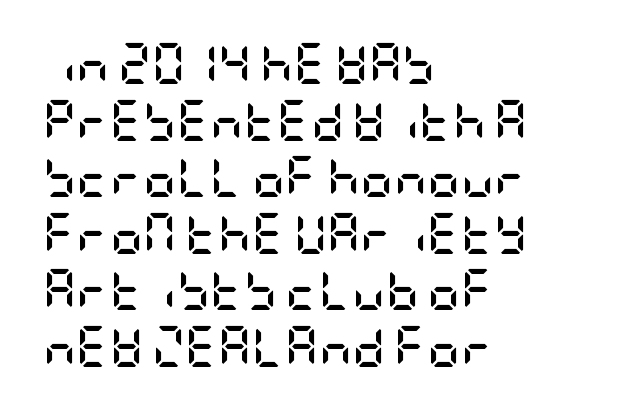
Q: Is the text bold? A: Yes.
Q: Is the text italic (slanted)? A: No, it is upright.
Q: Is the typeface a serif or a sans-serif typeface? A: Sans-serif.
Q: Is the text underlined? A: No.
Q: How is the paragraph aligned? A: Left-aligned.
Q: Is the spacing between letters normal or unusually wide? A: Normal.
Q: Is the spacing between lines tight, normal or loose? A: Normal.
Q: Width (condensed, normal, or wide)? A: Condensed.
Q: Stroke contrast? A: Low.
Q: x-height? A: Large.
